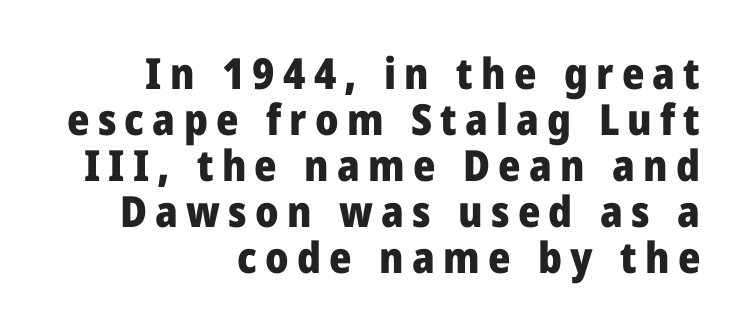
The image shows 43 px heavy sans-serif type, upright; set right-aligned, tight line spacing (1.07x), not underlined; low stroke contrast and a medium x-height.
